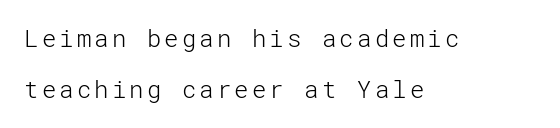
Q: Is the text bold? A: No.
Q: Is the text italic (slanted)? A: No, it is upright.
Q: Is the text underlined? A: No.
Q: How is the paragraph aligned? A: Left-aligned.
Q: Is the spacing between lines tight, normal or loose? A: Loose.
